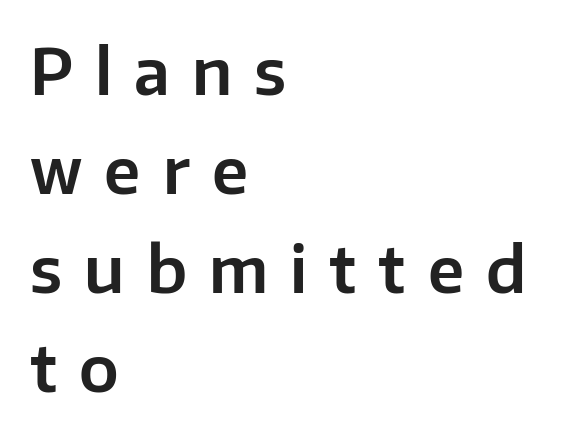
The space directly below the letters is spotless. Italic? Not at all — the glyphs are vertical. Proportional: the letters do not fall into vertical columns. Which margin do the lines hug? The left one — the right edge is uneven.
